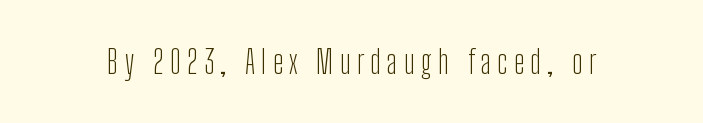
Q: Is the text bold? A: No.
Q: Is the text italic (slanted)? A: No, it is upright.
Q: Is the typeface a serif or a sans-serif typeface? A: Sans-serif.
Q: Is the text underlined? A: No.
Q: Width (condensed, normal, or wide)? A: Condensed.
Q: Stroke contrast? A: Low.
Q: x-height? A: Medium.
Q: Monospaced? A: No.
